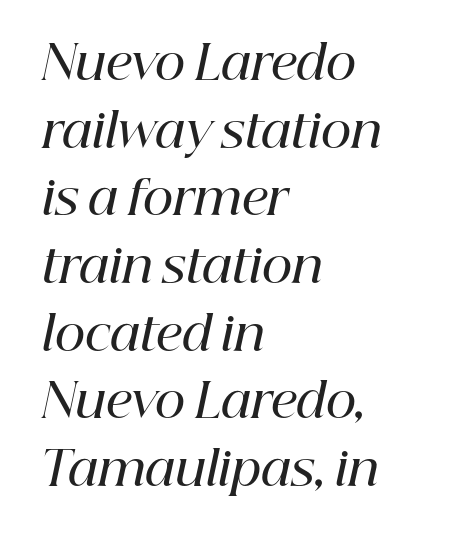
The image shows 47 px semibold serif type, italic (leaning right); set left-aligned, normal line spacing (1.44x), normal letter spacing, not underlined; high stroke contrast and a medium x-height.
